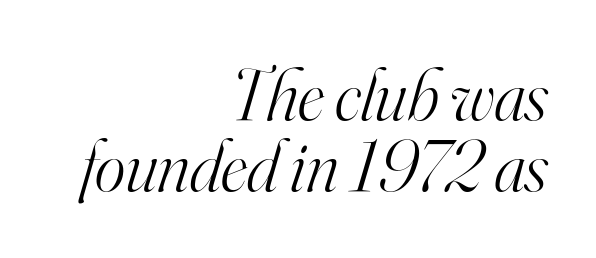
Q: Is the text bold? A: No.
Q: Is the text italic (slanted)? A: Yes, it leans right by about 16 degrees.
Q: Is the typeface a serif or a sans-serif typeface? A: Serif.
Q: Is the text underlined? A: No.
Q: How is the paragraph aligned? A: Right-aligned.
Q: Is the spacing between letters normal or unusually wide? A: Normal.
Q: Is the spacing between lines tight, normal or loose? A: Tight.
Q: Width (condensed, normal, or wide)? A: Normal.
Q: Stroke contrast? A: High.
Q: x-height? A: Small.
Q: Monospaced? A: No.
